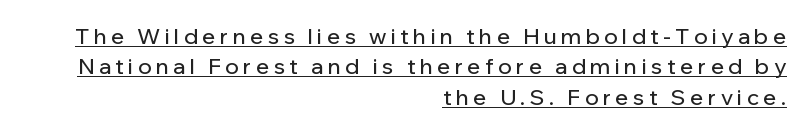
{"italic": "no", "underline": "yes", "align": "right", "line_spacing": "normal", "line_spacing_ratio": 1.38, "letter_spacing": "wide", "letter_spacing_em": 0.2, "glyph_px": 22}
